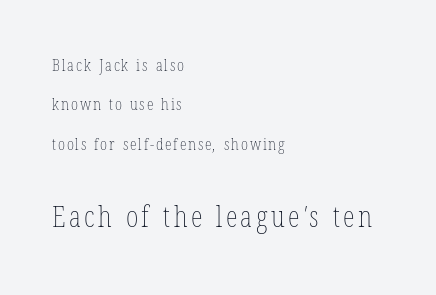
{"bold": "no", "weight": "thin", "width": "condensed", "stroke_contrast": "low", "x_height": "medium", "monospaced": "no", "underline": "no", "align": "left", "line_spacing": "loose", "line_spacing_ratio": 2.32, "larger_block": "second", "size_ratio": 1.76, "glyph_px": 30}
